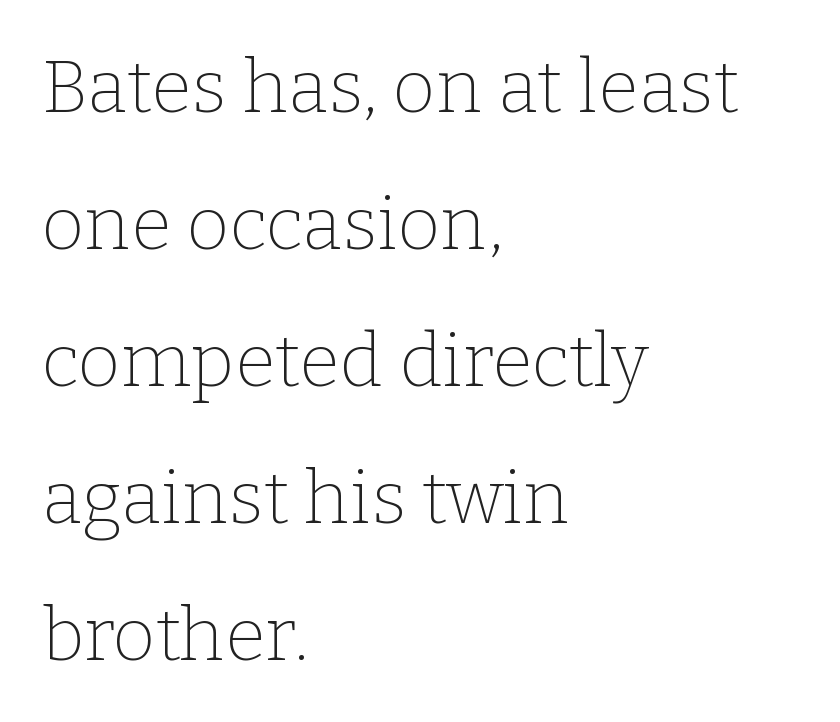
Q: Is the text bold? A: No.
Q: Is the text italic (slanted)? A: No, it is upright.
Q: Is the typeface a serif or a sans-serif typeface? A: Serif.
Q: Is the text underlined? A: No.
Q: How is the paragraph aligned? A: Left-aligned.
Q: Is the spacing between letters normal or unusually wide? A: Normal.
Q: Width (condensed, normal, or wide)? A: Normal.
Q: Stroke contrast? A: Low.
Q: x-height? A: Medium.
Q: Monospaced? A: No.
